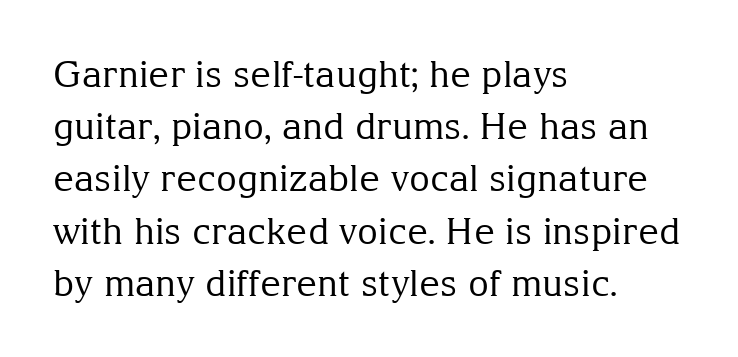
The image shows 36 px regular-weight serif type, upright; set left-aligned, normal line spacing (1.45x), normal letter spacing, not underlined; medium stroke contrast and a medium x-height.
